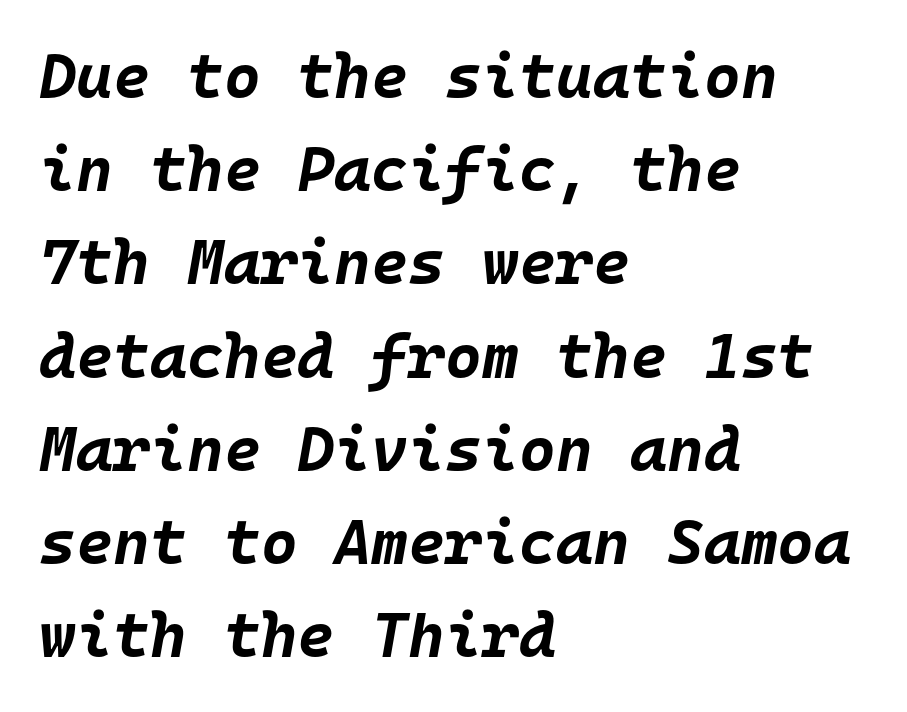
The passage is arranged the way most books set body copy — flush left. Nobody touched the tracking dial on this one. A clean baseline with only descenders dipping below it. The whole block is typeset with a tilt.
